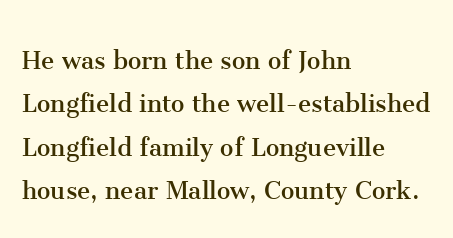
The ragged edge is on the right, which tells us the setting is flush left. The line-height multiplier appears to be the usual default. Looks like regular typesetting: each glyph gets only the width it needs. Does extra space separate the letters? No, they use regular spacing. This is not heavy type; no bold has been used. The specimen omits any rule beneath the text block's lines.
